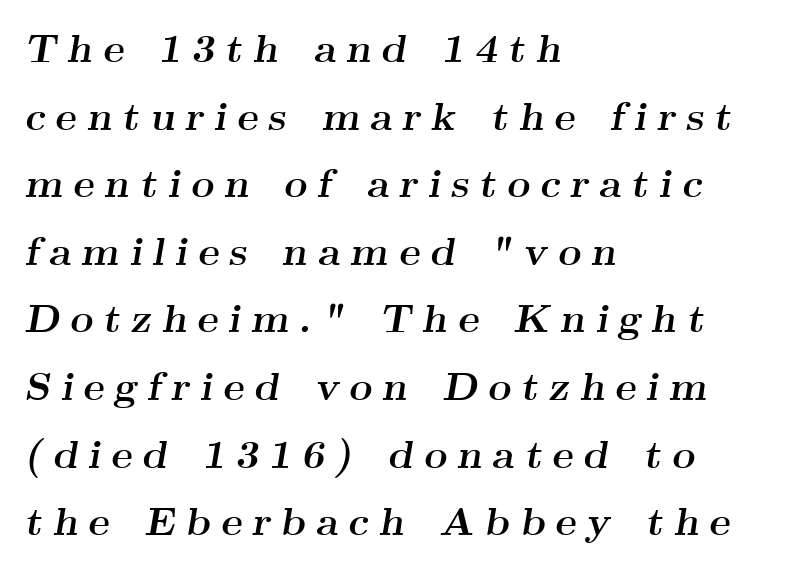
Q: Is the text bold? A: Yes.
Q: Is the text italic (slanted)? A: Yes, it leans right by about 9 degrees.
Q: Is the typeface a serif or a sans-serif typeface? A: Serif.
Q: Is the text underlined? A: No.
Q: How is the paragraph aligned? A: Left-aligned.
Q: Is the spacing between letters normal or unusually wide? A: Unusually wide.
Q: Is the spacing between lines tight, normal or loose? A: Normal.
Q: Width (condensed, normal, or wide)? A: Wide.
Q: Stroke contrast? A: Medium.
Q: x-height? A: Small.
Q: Monospaced? A: No.
